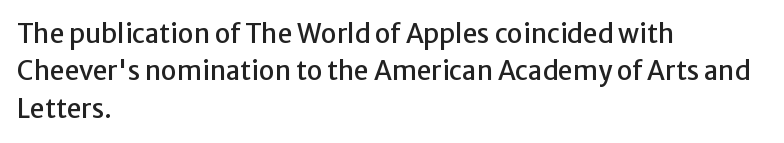
Q: Is the text italic (slanted)? A: No, it is upright.
Q: Is the text underlined? A: No.
Q: How is the paragraph aligned? A: Left-aligned.
Q: Is the spacing between letters normal or unusually wide? A: Normal.
Q: Is the spacing between lines tight, normal or loose? A: Normal.
